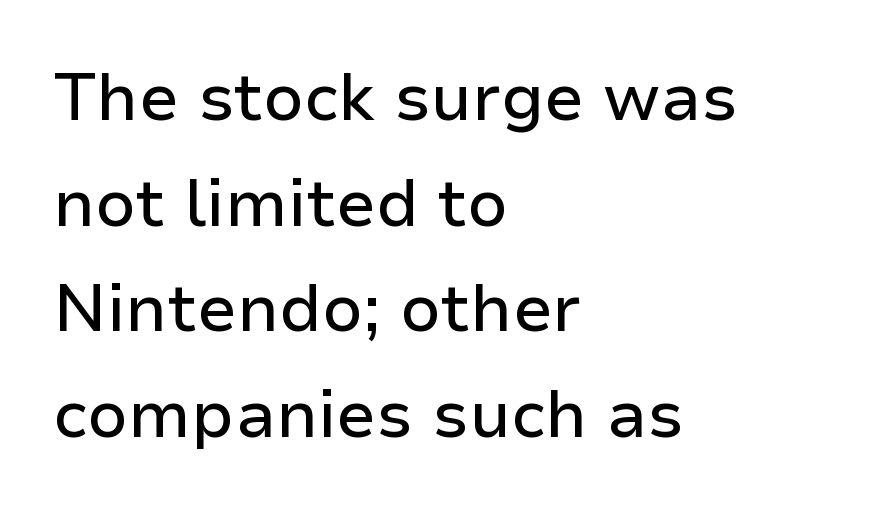
The image shows 66 px sans-serif type, upright; set left-aligned, normal line spacing (1.6x), normal letter spacing, not underlined; low stroke contrast and a medium x-height.
